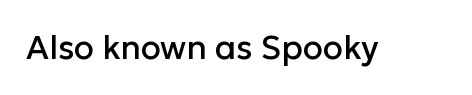
Q: Is the text italic (slanted)? A: No, it is upright.
Q: Is the typeface a serif or a sans-serif typeface? A: Sans-serif.
Q: Is the text underlined? A: No.
Q: Is the spacing between letters normal or unusually wide? A: Normal.
Q: Width (condensed, normal, or wide)? A: Normal.
Q: Stroke contrast? A: Low.
Q: x-height? A: Medium.
Q: Monospaced? A: No.
